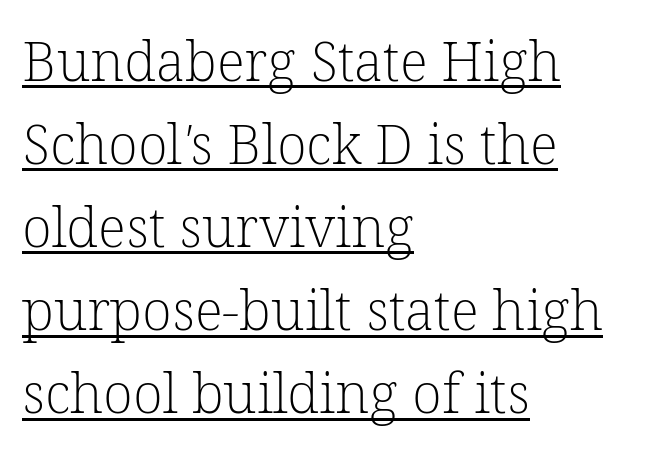
The lines in this sample share a left origin and differ only in where they stop. No heavy texture on the line: the type isn't bold. Font category for this specimen: serif. Reading down the column, the eye jumps a familiar distance to each next line.
